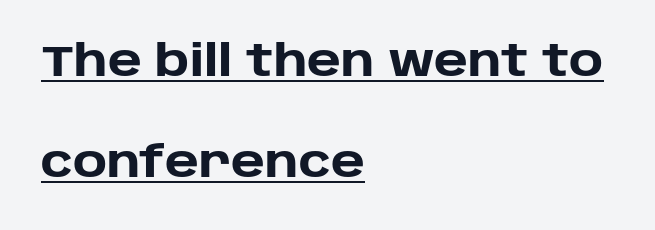
{"serif": "no", "italic": "no", "bold": "yes", "weight": "heavy", "width": "normal", "stroke_contrast": "low", "x_height": "large", "monospaced": "no", "underline": "yes", "align": "left", "line_spacing": "loose", "line_spacing_ratio": 2.35, "letter_spacing": "normal", "letter_spacing_em": 0.0, "glyph_px": 43}
